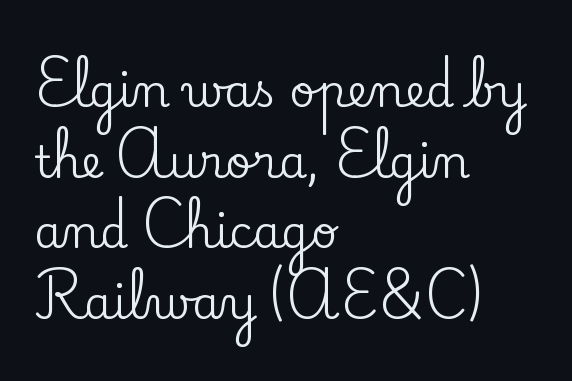
The image shows 45 px serif type, upright; set left-aligned, normal line spacing (1.57x), normal letter spacing, not underlined; low stroke contrast and a small x-height.
